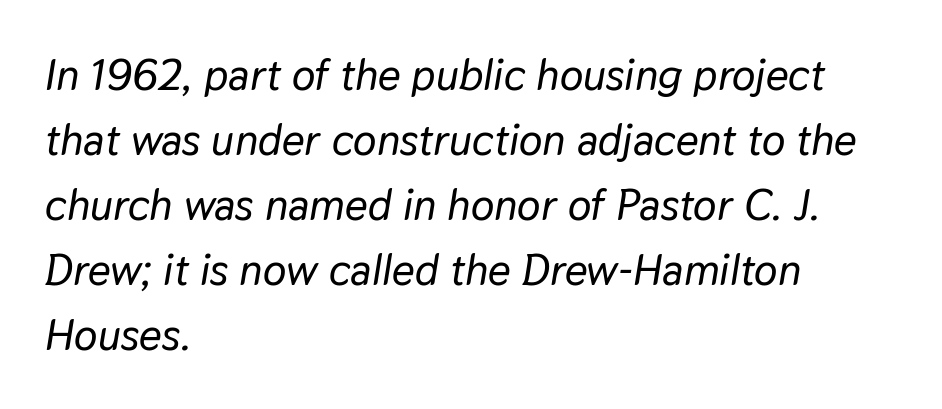
Q: Is the text italic (slanted)? A: Yes, it leans right by about 9 degrees.
Q: Is the text underlined? A: No.
Q: How is the paragraph aligned? A: Left-aligned.
Q: Is the spacing between letters normal or unusually wide? A: Normal.
Q: Is the spacing between lines tight, normal or loose? A: Normal.
Q: Width (condensed, normal, or wide)? A: Normal.
Q: Stroke contrast? A: Low.
Q: x-height? A: Medium.
Q: Monospaced? A: No.
